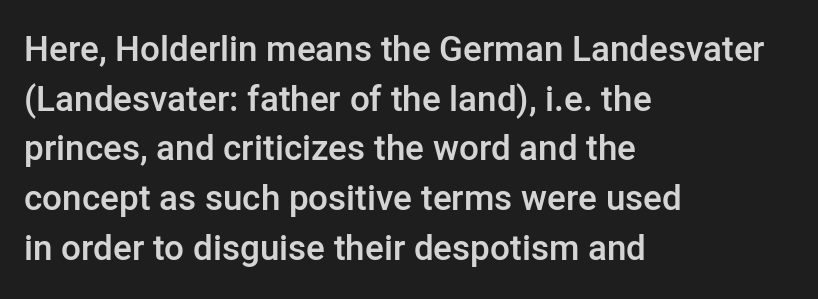
The passage shown is not underscored anywhere. Here the designer chose a conventional face with non-uniform glyph widths. Horizontally, the lines are justified to the leading edge only. Quick note: not italic, upright. Check where the strokes stop: nothing finishes them off — pure sans. Is the letter spacing exaggerated? No — it looks like the ordinary default.
